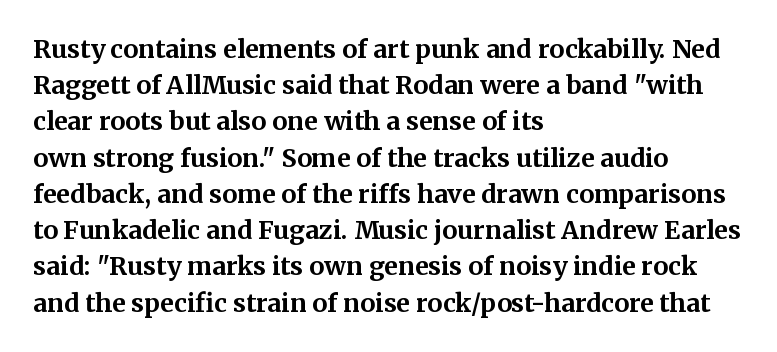
{"italic": "no", "bold": "yes", "underline": "no", "align": "left", "line_spacing": "normal", "line_spacing_ratio": 1.45, "letter_spacing": "normal", "letter_spacing_em": 0.0, "glyph_px": 25}
